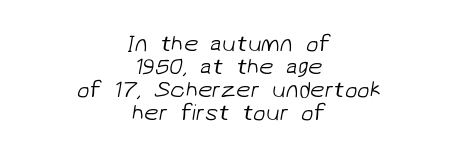
Q: Is the text bold? A: No.
Q: Is the text underlined? A: No.
Q: How is the paragraph aligned? A: Centered.
Q: Is the spacing between letters normal or unusually wide? A: Normal.
Q: Is the spacing between lines tight, normal or loose? A: Tight.
